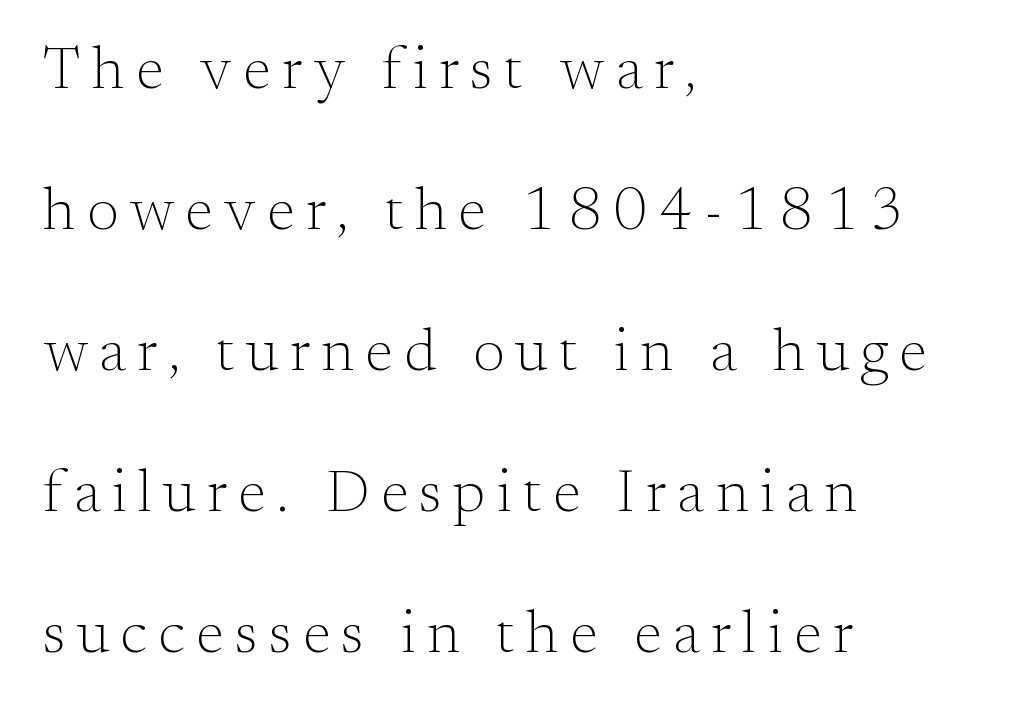
Q: Is the text bold? A: No.
Q: Is the text italic (slanted)? A: No, it is upright.
Q: Is the typeface a serif or a sans-serif typeface? A: Serif.
Q: Is the text underlined? A: No.
Q: How is the paragraph aligned? A: Left-aligned.
Q: Is the spacing between lines tight, normal or loose? A: Loose.
Q: Width (condensed, normal, or wide)? A: Normal.
Q: Stroke contrast? A: Medium.
Q: x-height? A: Small.
Q: Monospaced? A: No.
